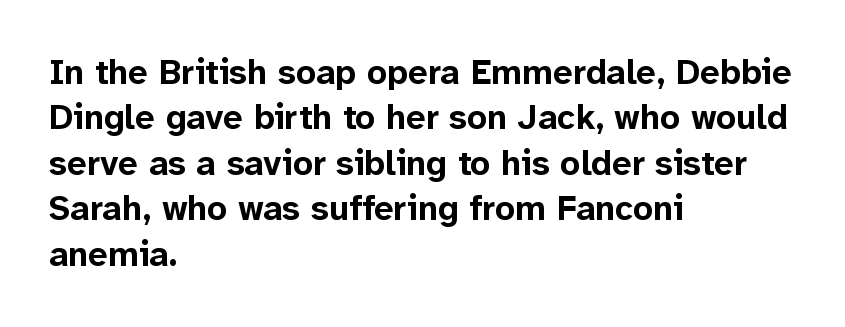
The image shows 35 px bold sans-serif type, upright; set left-aligned, normal line spacing (1.3x), normal letter spacing, not underlined; low stroke contrast and a medium x-height.
